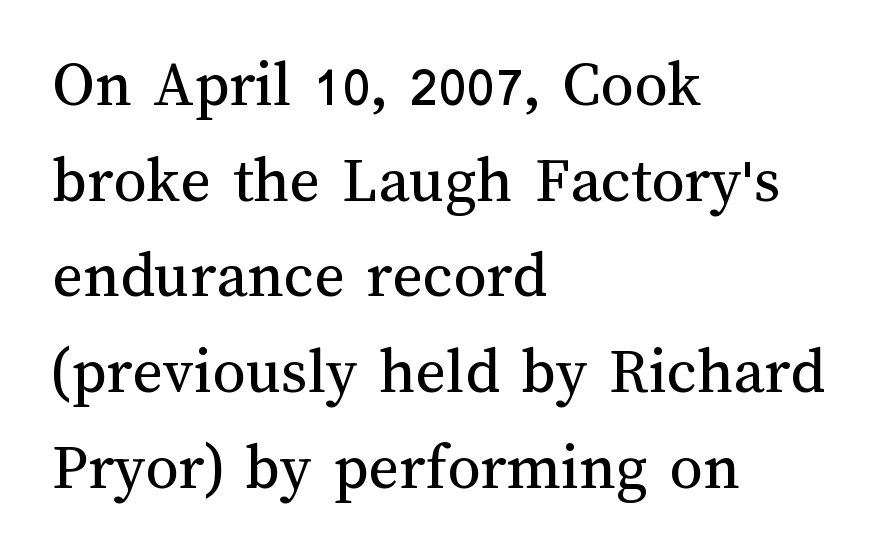
Q: Is the text bold? A: No.
Q: Is the text italic (slanted)? A: No, it is upright.
Q: Is the text underlined? A: No.
Q: How is the paragraph aligned? A: Left-aligned.
Q: Is the spacing between letters normal or unusually wide? A: Normal.
Q: Is the spacing between lines tight, normal or loose? A: Normal.
Q: Width (condensed, normal, or wide)? A: Normal.
Q: Stroke contrast? A: Medium.
Q: x-height? A: Medium.
Q: Monospaced? A: No.
